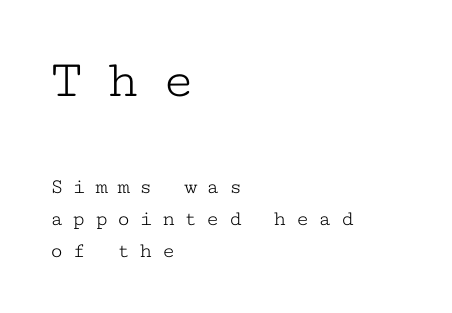
The rendering uses a moderate line-height, typical for paragraphs. The passage shown is typed in a monospace face where columns stay perfectly aligned. The glyphs in this specimen are seriffed. Short and long lines alike share a common starting point at left. On a weight scale, this lands at 450 or below.
